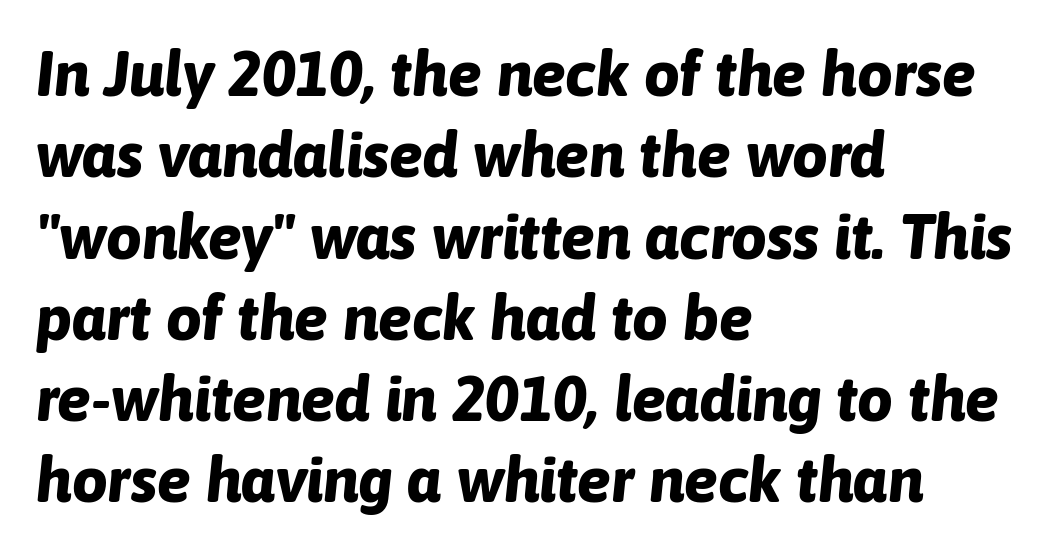
{"italic": "yes", "lean": "right", "slant_degrees": 6, "bold": "yes", "weight": "bold", "width": "normal", "stroke_contrast": "low", "x_height": "medium", "monospaced": "no", "underline": "no", "align": "left", "line_spacing": "normal", "line_spacing_ratio": 1.29, "letter_spacing": "normal", "letter_spacing_em": 0.0, "glyph_px": 63}
